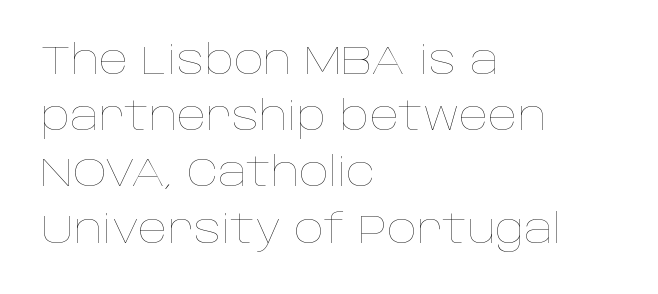
{"italic": "no", "bold": "no", "weight": "thin", "width": "normal", "stroke_contrast": "low", "x_height": "large", "monospaced": "no", "underline": "no", "align": "left", "line_spacing": "normal", "line_spacing_ratio": 1.37, "letter_spacing": "normal", "letter_spacing_em": 0.0, "glyph_px": 41}
